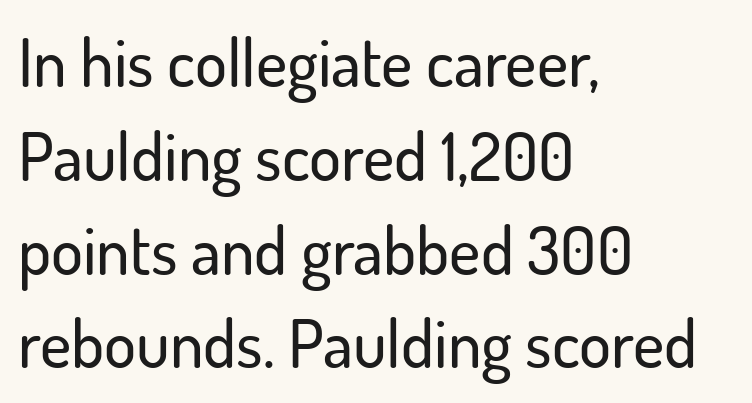
Q: Is the text italic (slanted)? A: No, it is upright.
Q: Is the typeface a serif or a sans-serif typeface? A: Sans-serif.
Q: Is the text underlined? A: No.
Q: How is the paragraph aligned? A: Left-aligned.
Q: Is the spacing between letters normal or unusually wide? A: Normal.
Q: Is the spacing between lines tight, normal or loose? A: Normal.
Q: Width (condensed, normal, or wide)? A: Normal.
Q: Stroke contrast? A: Low.
Q: x-height? A: Small.
Q: Monospaced? A: No.
